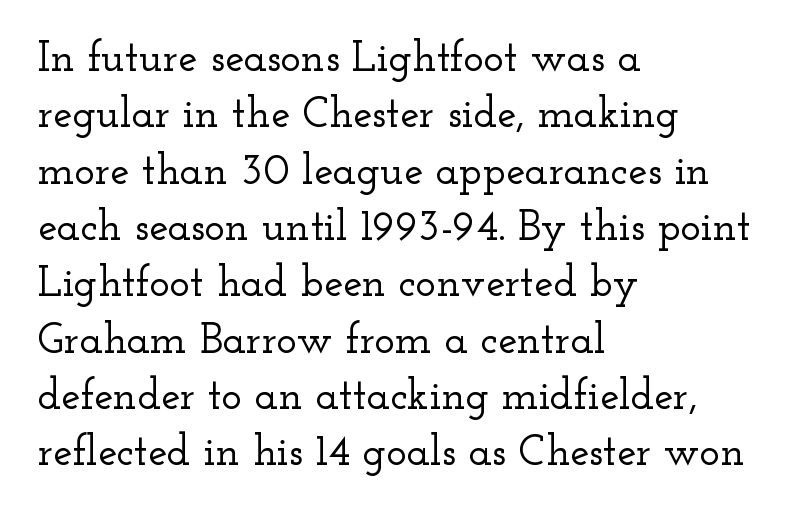
The image shows 43 px wide serif type, upright; set left-aligned, normal line spacing (1.31x), normal letter spacing, not underlined; low stroke contrast and a small x-height.
